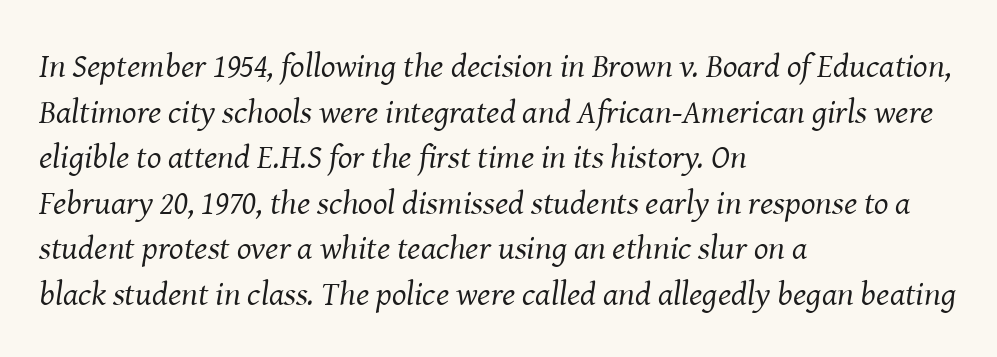
Q: Is the text bold? A: No.
Q: Is the text italic (slanted)? A: Yes, it leans right by about 8 degrees.
Q: Is the typeface a serif or a sans-serif typeface? A: Serif.
Q: Is the text underlined? A: No.
Q: How is the paragraph aligned? A: Left-aligned.
Q: Is the spacing between letters normal or unusually wide? A: Normal.
Q: Is the spacing between lines tight, normal or loose? A: Normal.
Q: Width (condensed, normal, or wide)? A: Normal.
Q: Stroke contrast? A: Medium.
Q: x-height? A: Medium.
Q: Monospaced? A: No.
